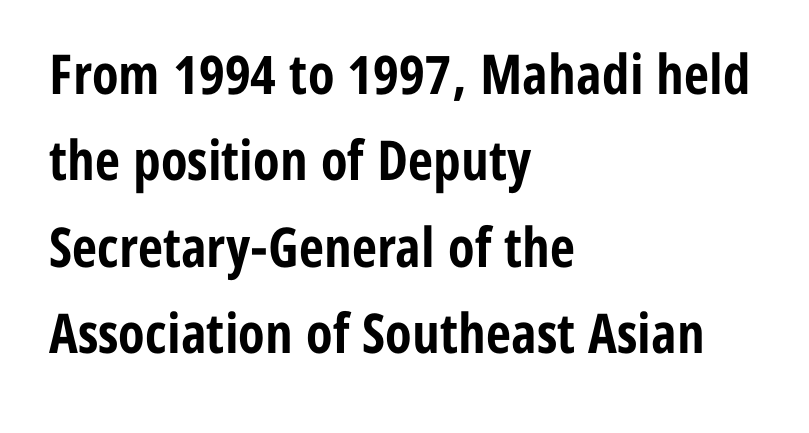
{"serif": "no", "italic": "no", "bold": "yes", "weight": "bold", "width": "condensed", "stroke_contrast": "low", "x_height": "medium", "monospaced": "no", "underline": "no", "align": "left", "line_spacing": "normal", "line_spacing_ratio": 1.57, "letter_spacing": "normal", "letter_spacing_em": 0.0, "glyph_px": 55}
